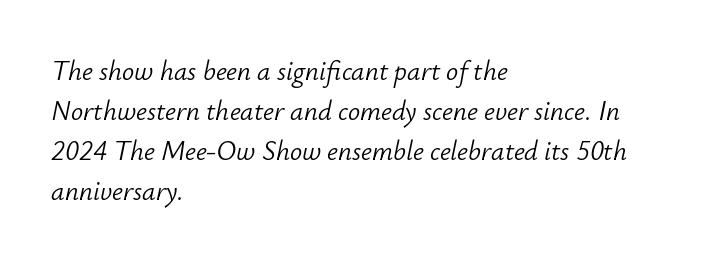
The image shows 27 px text type, italic (leaning right); set left-aligned, normal line spacing (1.48x), normal letter spacing, not underlined.
